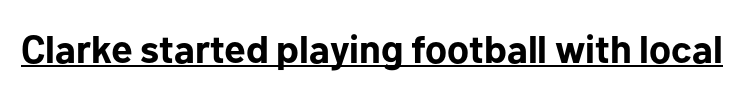
You'd pick this weight for a headline — it's a proper bold. Proportional: the letters do not fall into vertical columns. Is the letter spacing exaggerated? No — it looks like the ordinary default. Check where the strokes stop: nothing finishes them off — pure sans. A roman cut, with each character standing at attention. Glance below the letters and you will spot a drawn line.
